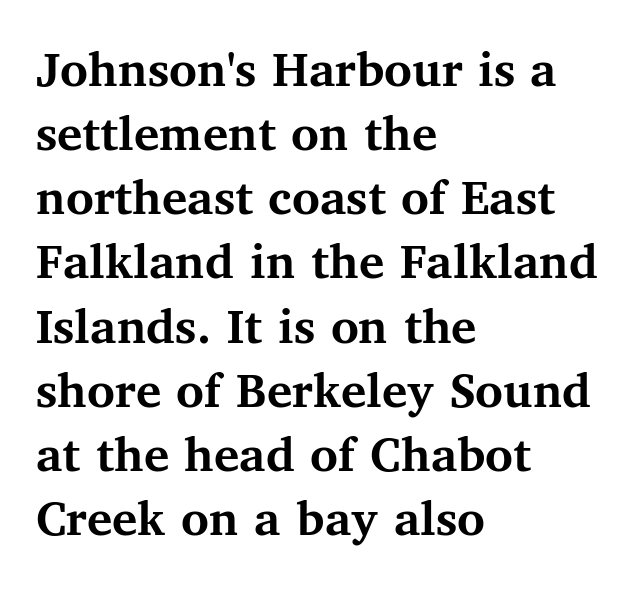
Q: Is the text bold? A: Yes.
Q: Is the text italic (slanted)? A: No, it is upright.
Q: Is the typeface a serif or a sans-serif typeface? A: Serif.
Q: Is the text underlined? A: No.
Q: How is the paragraph aligned? A: Left-aligned.
Q: Is the spacing between letters normal or unusually wide? A: Normal.
Q: Width (condensed, normal, or wide)? A: Normal.
Q: Stroke contrast? A: Medium.
Q: x-height? A: Medium.
Q: Monospaced? A: No.
